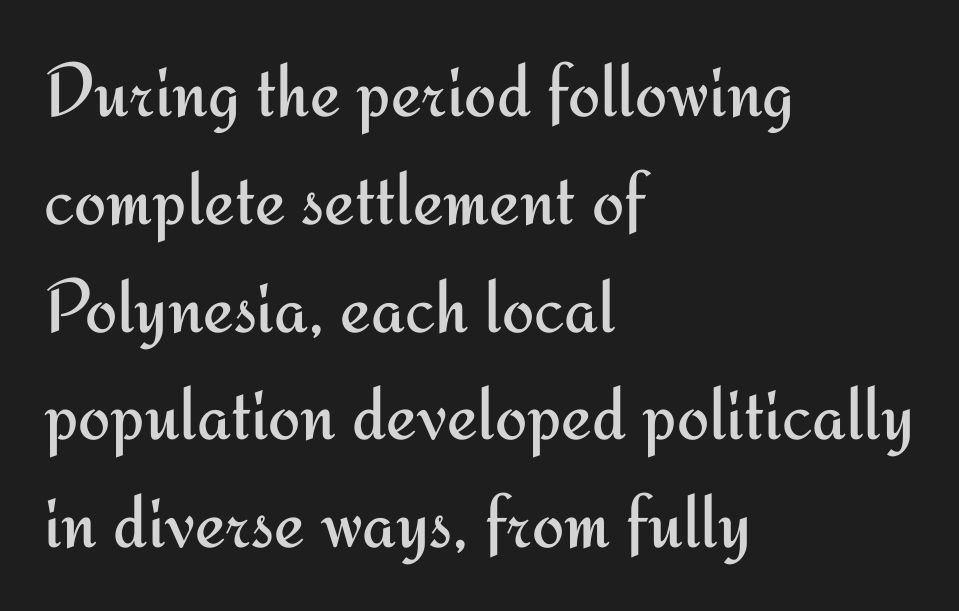
Q: Is the text bold? A: No.
Q: Is the text italic (slanted)? A: No, it is upright.
Q: Is the typeface a serif or a sans-serif typeface? A: Sans-serif.
Q: Is the text underlined? A: No.
Q: How is the paragraph aligned? A: Left-aligned.
Q: Is the spacing between letters normal or unusually wide? A: Normal.
Q: Is the spacing between lines tight, normal or loose? A: Normal.
Q: Width (condensed, normal, or wide)? A: Normal.
Q: Stroke contrast? A: Medium.
Q: x-height? A: Small.
Q: Monospaced? A: No.
